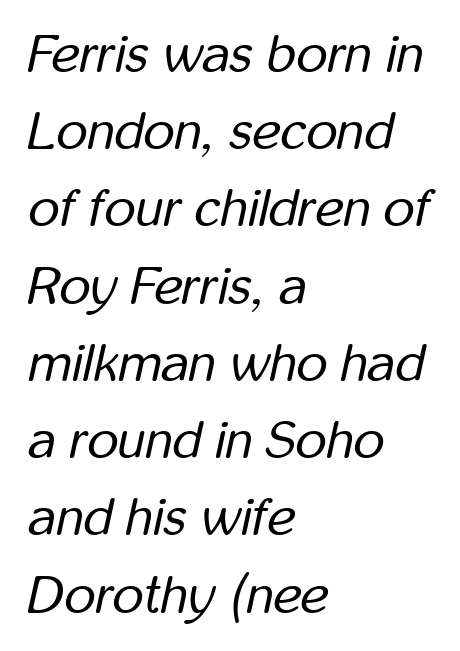
The image shows 54 px regular-weight, condensed type, italic (leaning right); set left-aligned, normal line spacing (1.43x), normal letter spacing, not underlined; low stroke contrast and a medium x-height.
